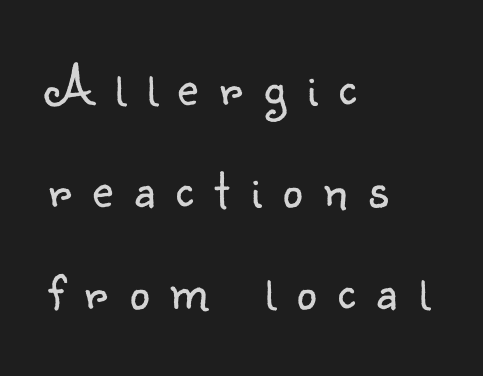
{"serif": "no", "italic": "no", "bold": "no", "weight": "light", "width": "normal", "stroke_contrast": "low", "x_height": "small", "monospaced": "no", "underline": "no", "align": "left", "line_spacing_ratio": 1.79, "letter_spacing": "wide", "letter_spacing_em": 0.37, "glyph_px": 57}
